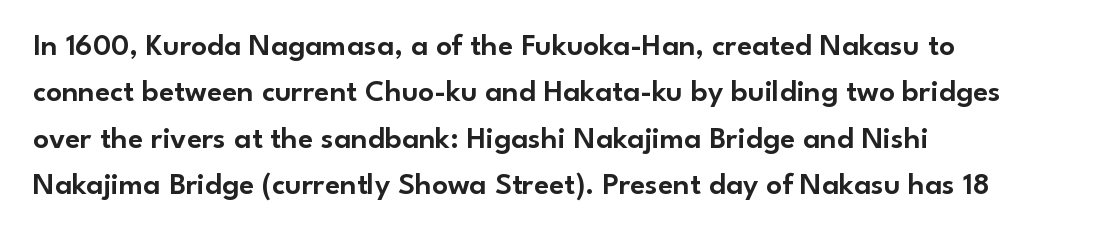
{"serif": "no", "italic": "no", "width": "normal", "stroke_contrast": "low", "x_height": "small", "monospaced": "no", "underline": "no", "align": "left", "line_spacing": "normal", "line_spacing_ratio": 1.5, "letter_spacing": "normal", "letter_spacing_em": 0.0, "glyph_px": 31}
